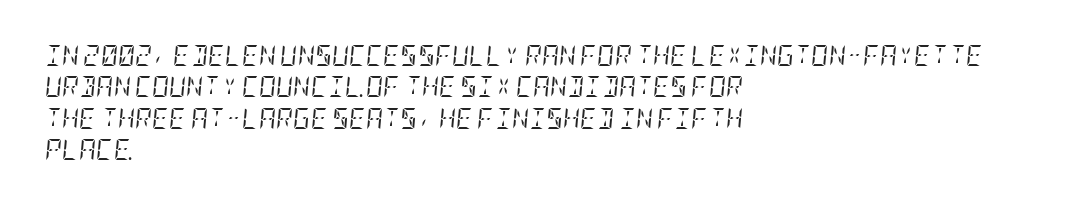
{"italic": "yes", "lean": "right", "slant_degrees": 5, "bold": "no", "underline": "no", "align": "left", "line_spacing": "normal", "line_spacing_ratio": 1.49, "letter_spacing": "normal", "letter_spacing_em": 0.0, "glyph_px": 21}
